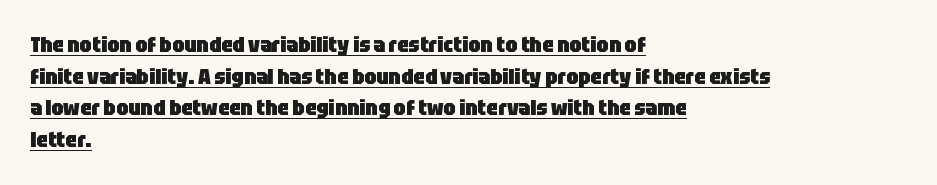
The image shows 22 px bold type, upright; set left-aligned, normal line spacing (1.44x), normal letter spacing, underlined.
